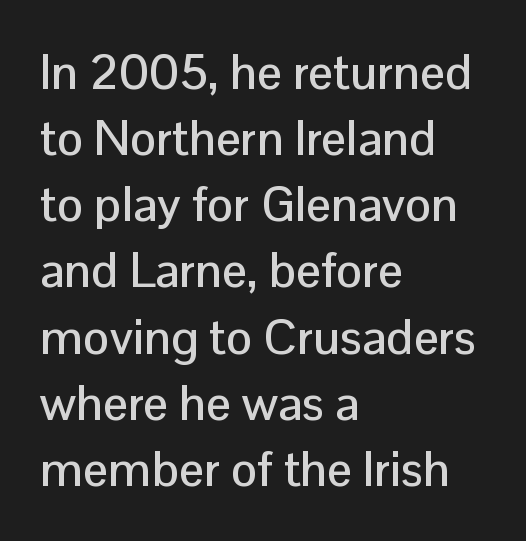
The image shows 49 px sans-serif type, upright; set left-aligned, normal line spacing (1.35x), normal letter spacing, not underlined; low stroke contrast and a medium x-height.
